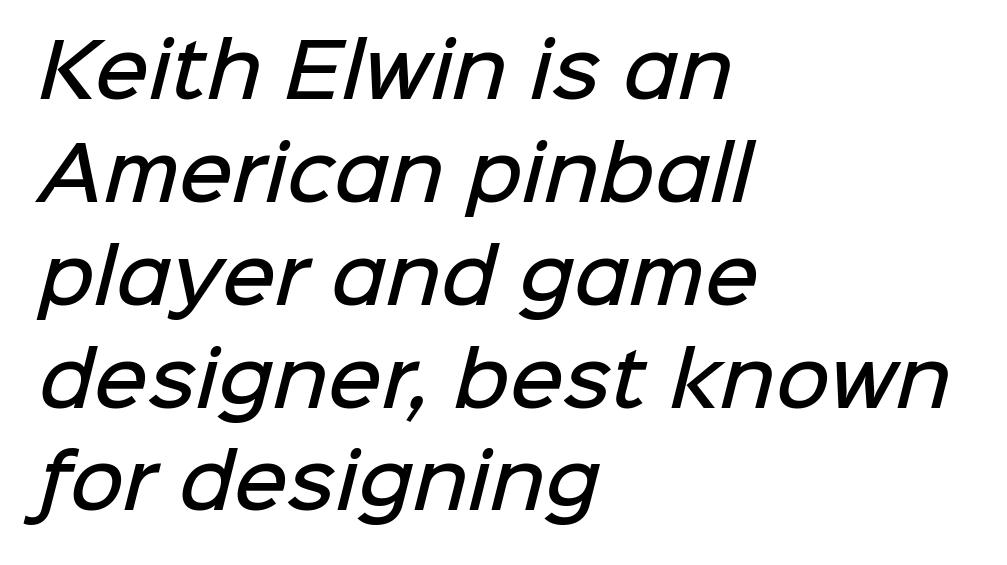
Each line starts at the same left margin while the right side varies. Is this a fixed-width face? No — the glyphs have proportional, varying widths. Typographically, this falls in the sans-serif category. Any mark beneath the type? The region is blank.
